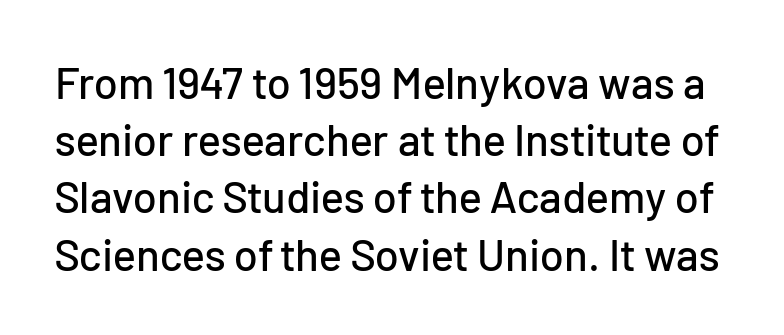
Q: Is the text italic (slanted)? A: No, it is upright.
Q: Is the typeface a serif or a sans-serif typeface? A: Sans-serif.
Q: Is the text underlined? A: No.
Q: Is the spacing between letters normal or unusually wide? A: Normal.
Q: Is the spacing between lines tight, normal or loose? A: Normal.
Q: Width (condensed, normal, or wide)? A: Normal.
Q: Stroke contrast? A: Low.
Q: x-height? A: Medium.
Q: Monospaced? A: No.
